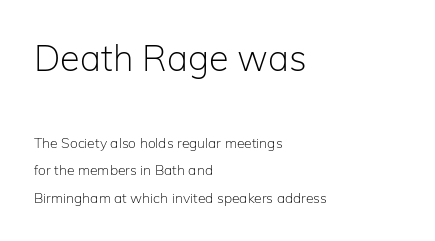
You get the large type first, then a drop to smaller type. The weight tops out at a normal text grade. Regarding leading, the lines here are spaced well apart. Serif or sans? Sans — the stroke terminals are bare.
